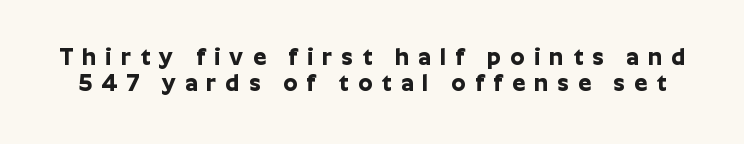
{"italic": "no", "bold": "yes", "underline": "no", "line_spacing": "tight", "line_spacing_ratio": 1.13, "letter_spacing": "wide", "letter_spacing_em": 0.4, "glyph_px": 23}
